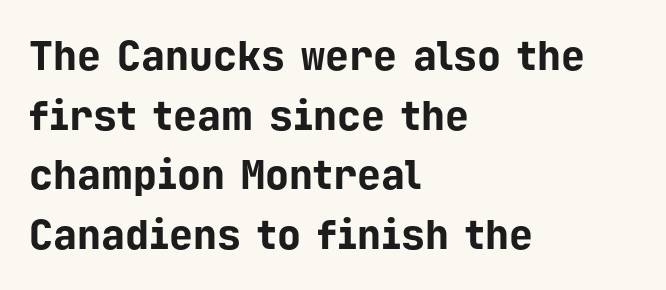
The image shows 40 px bold sans-serif type, upright, monospaced; set left-aligned, normal line spacing (1.49x), normal letter spacing, not underlined; low stroke contrast and a medium x-height.
